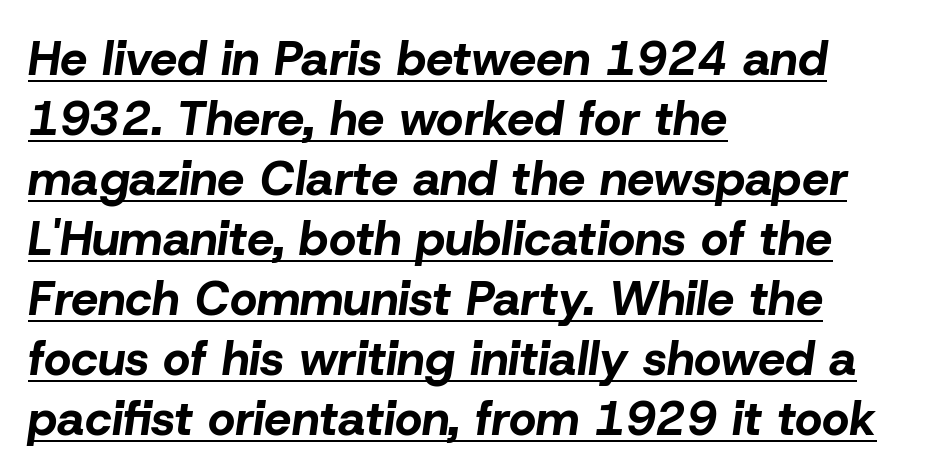
The image shows 48 px bold type, italic (leaning right); set left-aligned, normal line spacing (1.25x), normal letter spacing, underlined; low stroke contrast and a medium x-height.
